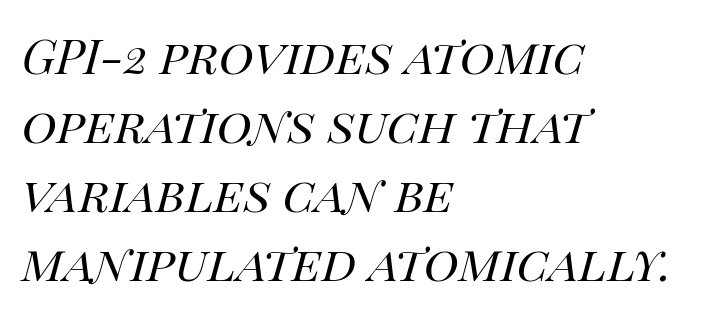
Q: Is the text bold? A: No.
Q: Is the text italic (slanted)? A: Yes, it leans right by about 14 degrees.
Q: Is the text underlined? A: No.
Q: How is the paragraph aligned? A: Left-aligned.
Q: Is the spacing between letters normal or unusually wide? A: Normal.
Q: Is the spacing between lines tight, normal or loose? A: Normal.
Q: Width (condensed, normal, or wide)? A: Normal.
Q: Stroke contrast? A: High.
Q: x-height? A: Large.
Q: Monospaced? A: No.
